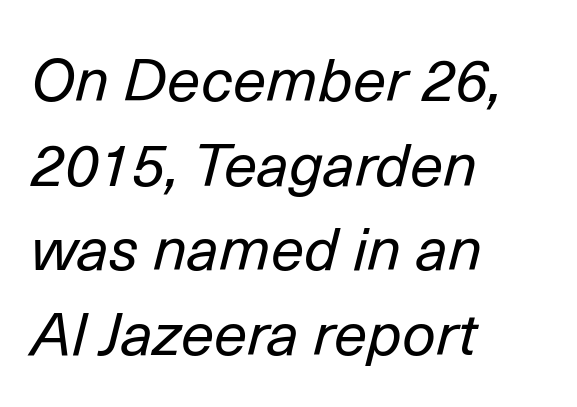
{"italic": "yes", "lean": "right", "slant_degrees": 14, "bold": "no", "weight": "regular", "width": "normal", "stroke_contrast": "low", "x_height": "medium", "monospaced": "no", "underline": "no", "align": "left", "line_spacing": "normal", "line_spacing_ratio": 1.41, "letter_spacing": "normal", "letter_spacing_em": 0.0, "glyph_px": 60}
